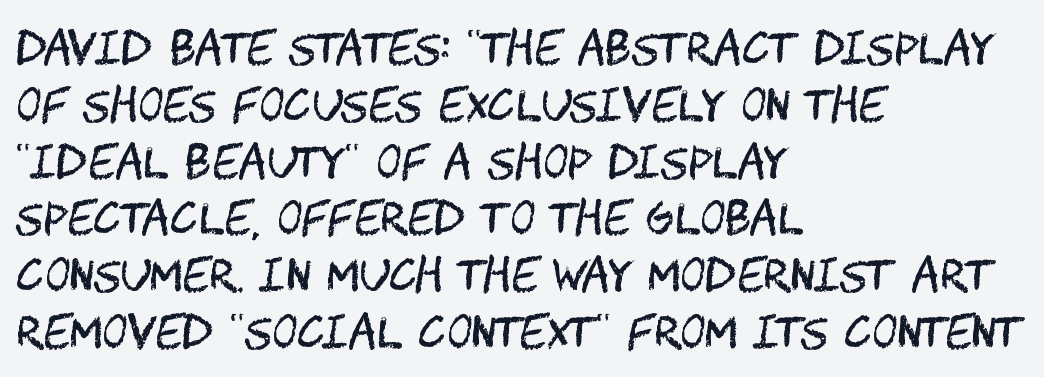
The image shows 43 px regular-weight, condensed sans-serif type, upright; set left-aligned, normal line spacing (1.32x), normal letter spacing, not underlined; medium stroke contrast and a large x-height.
